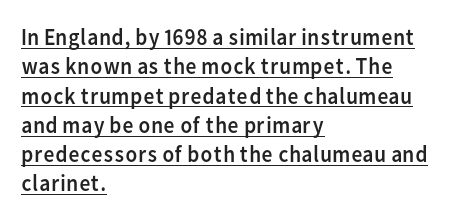
Weight: in the light-to-regular range. The letters sit at their default tracking, neither squeezed nor spread. The face used here appears with an underline applied. Posture: vertical.
